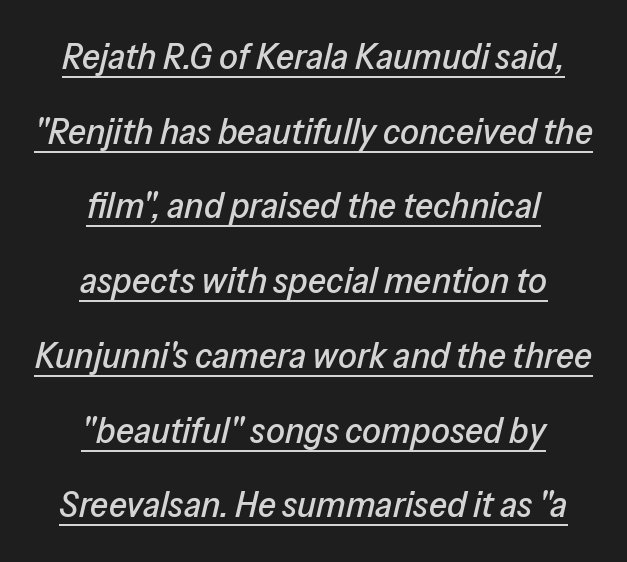
Spacing between characters is what you'd get straight out of the box. In CSS terms this would be text-align: center. The designer dialed line spacing up above the default. Quick note: underline on.
